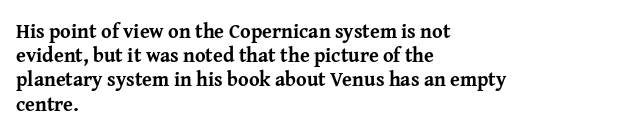
Descenders hang freely into open space. The paragraph has a hard left edge and a soft right edge. It's the straight-up-and-down kind of type. Observe the ordinary spacing: letters are neighbours, not strangers. Weight check: bold — yes, fully.
